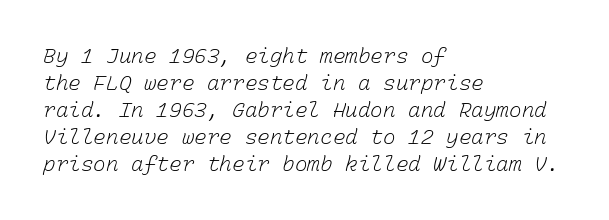
{"bold": "no", "underline": "no", "align": "left", "line_spacing": "normal", "line_spacing_ratio": 1.28, "letter_spacing": "normal", "letter_spacing_em": 0.0, "glyph_px": 21}
